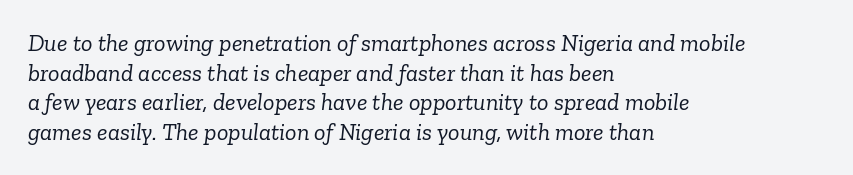
Q: Is the text bold? A: No.
Q: Is the text italic (slanted)? A: Yes, it leans right by about 6 degrees.
Q: Is the text underlined? A: No.
Q: How is the paragraph aligned? A: Left-aligned.
Q: Is the spacing between letters normal or unusually wide? A: Normal.
